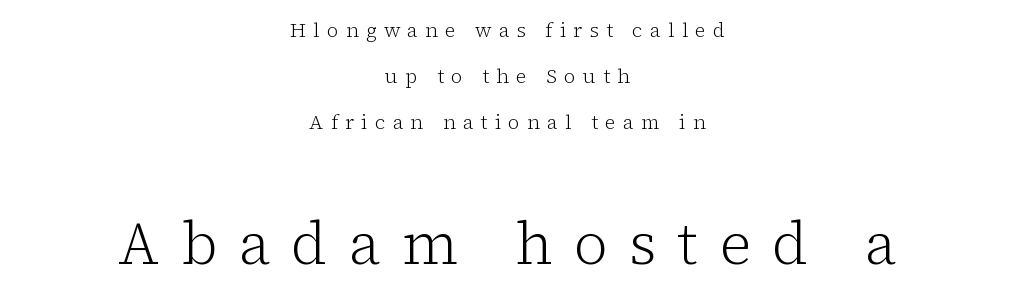
This rendering uses center alignment, leaving both contours irregular but symmetric. The glyphs are unaccompanied by any horizontal stroke below them. These two chunks differ in scale, with the bottom chunk taking the larger measure. If you measured baseline to baseline, you'd find a long distance.
